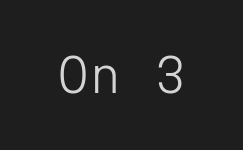
The image shows 46 px light sans-serif type, upright, monospaced; set normal letter spacing, not underlined; low stroke contrast and a medium x-height.
